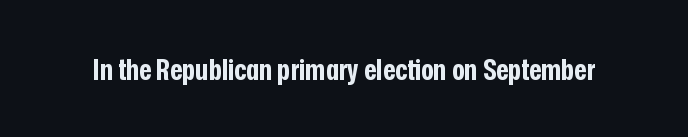
{"serif": "no", "italic": "no", "bold": "yes", "weight": "bold", "width": "condensed", "stroke_contrast": "low", "x_height": "medium", "monospaced": "no", "underline": "no", "letter_spacing": "normal", "letter_spacing_em": 0.0, "glyph_px": 30}
